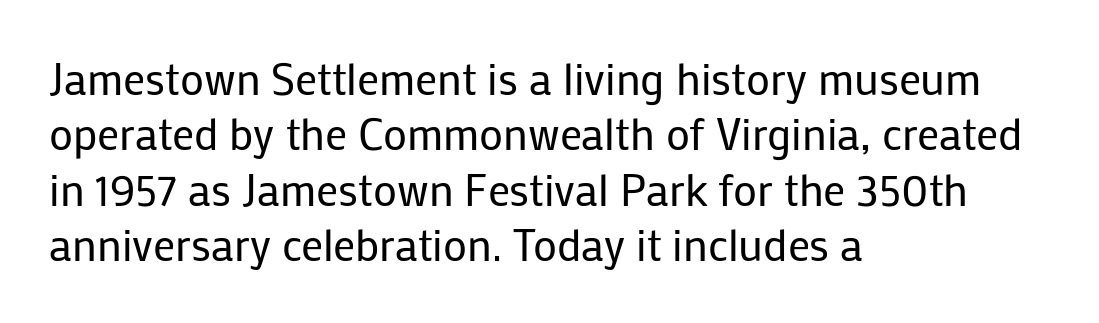
{"serif": "no", "italic": "no", "bold": "no", "weight": "regular", "width": "normal", "stroke_contrast": "low", "x_height": "medium", "monospaced": "no", "underline": "no", "align": "left", "line_spacing": "normal", "line_spacing_ratio": 1.26, "letter_spacing": "normal", "letter_spacing_em": 0.0, "glyph_px": 44}
